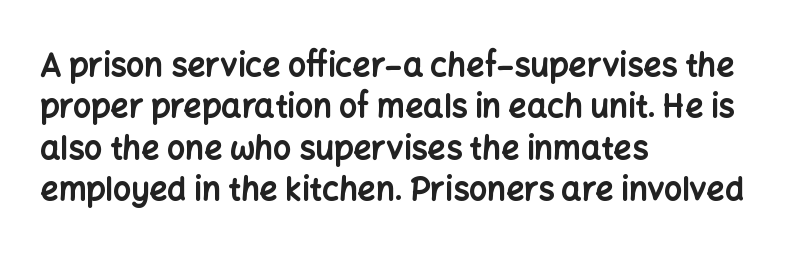
{"serif": "no", "italic": "no", "bold": "yes", "weight": "bold", "width": "normal", "stroke_contrast": "low", "x_height": "medium", "monospaced": "no", "underline": "no", "align": "left", "line_spacing": "normal", "line_spacing_ratio": 1.29, "letter_spacing": "normal", "letter_spacing_em": 0.0, "glyph_px": 32}
